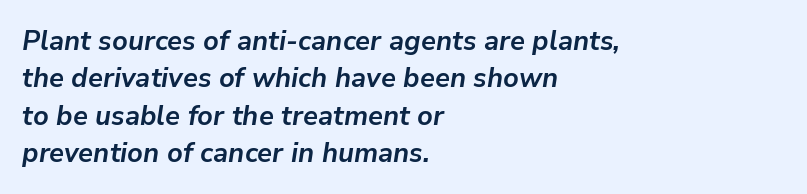
The image shows 27 px bold type, italic (leaning right); set left-aligned, normal line spacing (1.38x), normal letter spacing, not underlined.
